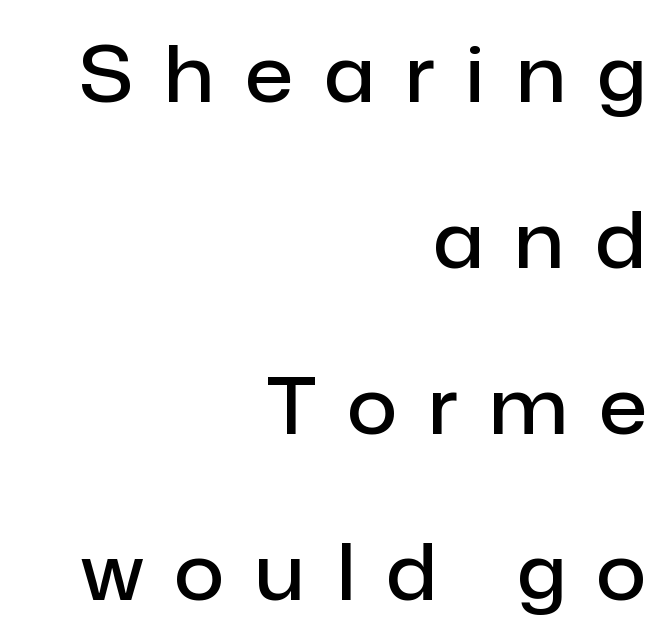
Varying glyph widths throughout — classic text-font behaviour. You can tell it's not italic because the verticals are truly vertical. Notice how the passage keeps a crisp vertical edge on the right only. Notice the strokes are somewhat thickened but not fully heavy: this is a semibold. This rendering features lettering with no underline. The gaps between neighbouring characters are conspicuously large.
